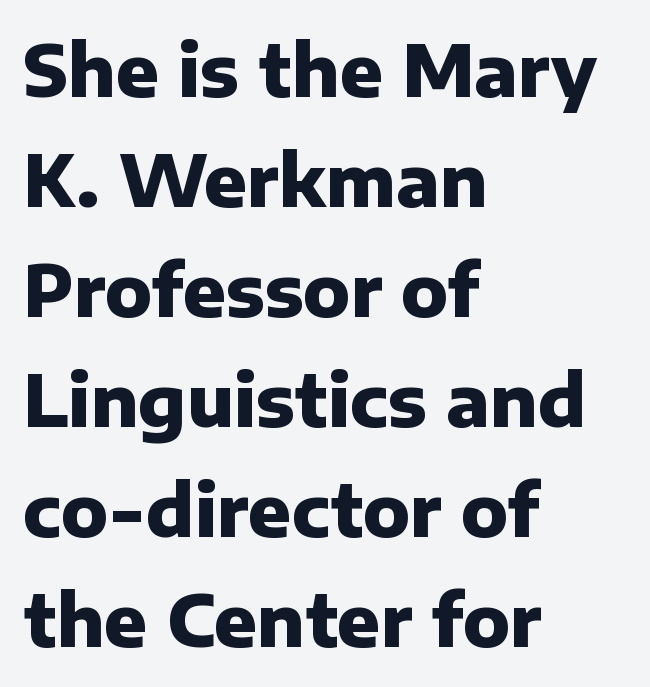
The image shows 71 px heavy sans-serif type, upright; set left-aligned, normal line spacing (1.55x), normal letter spacing, not underlined; low stroke contrast and a medium x-height.
